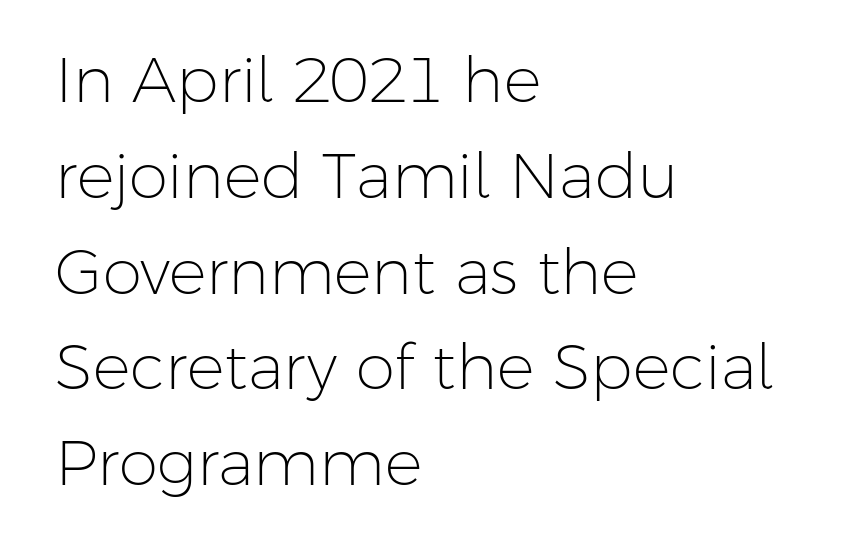
Do the characters align in a grid? No, the font is proportional. Nobody touched the tracking dial on this one. Check the space under the baseline: it is left empty. The passage shown is not bold in any degree. These lines are set flush left with a ragged right edge. In terms of leading, this rendering sits right in the middle.
